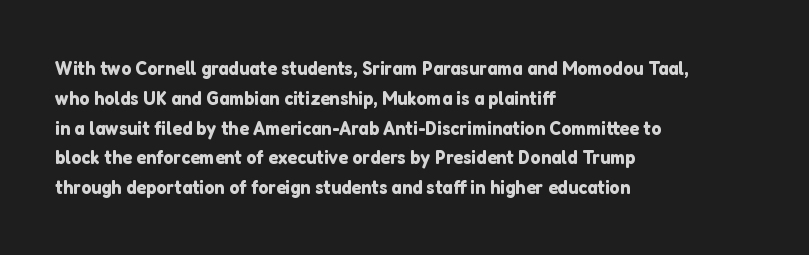
{"italic": "no", "underline": "no", "align": "left", "line_spacing": "normal", "line_spacing_ratio": 1.49, "letter_spacing": "normal", "letter_spacing_em": 0.0, "glyph_px": 20}
